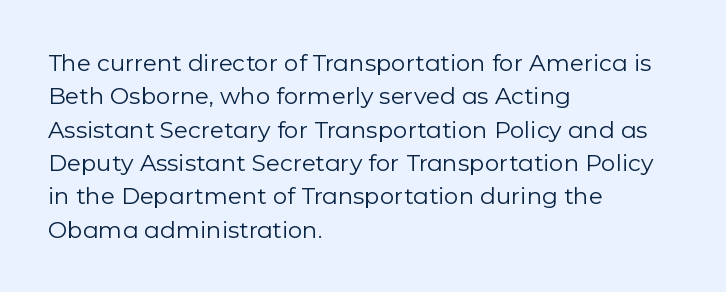
How would I describe the line gaps? Plain and ordinary. Just letters on the line, the space beneath them empty. Alignment: flush left. In terms of posture, this sample is upright.
